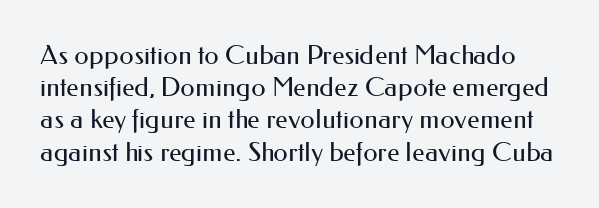
Italic? Not at all — the glyphs are vertical. Counters stay open thanks to moderate or lighter strokes. No word sits above an underline. What stands out about the letter spacing? Nothing — it is the standard amount.
